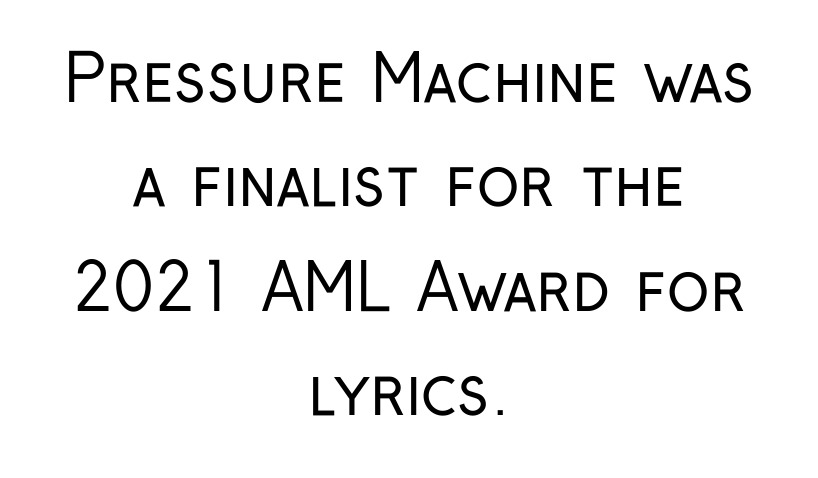
Q: Is the text bold? A: No.
Q: Is the text italic (slanted)? A: No, it is upright.
Q: Is the typeface a serif or a sans-serif typeface? A: Sans-serif.
Q: Is the text underlined? A: No.
Q: How is the paragraph aligned? A: Centered.
Q: Is the spacing between letters normal or unusually wide? A: Normal.
Q: Is the spacing between lines tight, normal or loose? A: Normal.
Q: Width (condensed, normal, or wide)? A: Condensed.
Q: Stroke contrast? A: Low.
Q: x-height? A: Medium.
Q: Monospaced? A: No.
